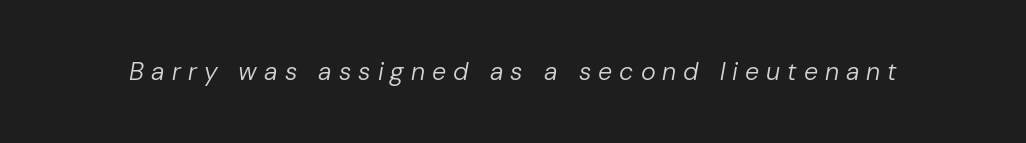
These lines have a slow, spaced-out rhythm from letter to letter. Check under the words: just untouched page. The glyphs look as if they've been sheared to an angle. Unbolded letterforms with no extra heft.
